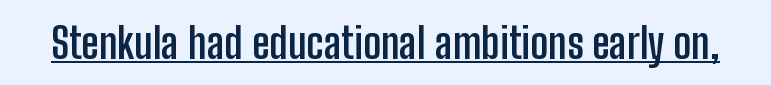
Q: Is the text bold? A: Yes.
Q: Is the text italic (slanted)? A: No, it is upright.
Q: Is the typeface a serif or a sans-serif typeface? A: Sans-serif.
Q: Is the text underlined? A: Yes.
Q: Is the spacing between letters normal or unusually wide? A: Normal.
Q: Width (condensed, normal, or wide)? A: Condensed.
Q: Stroke contrast? A: Low.
Q: x-height? A: Medium.
Q: Monospaced? A: No.
